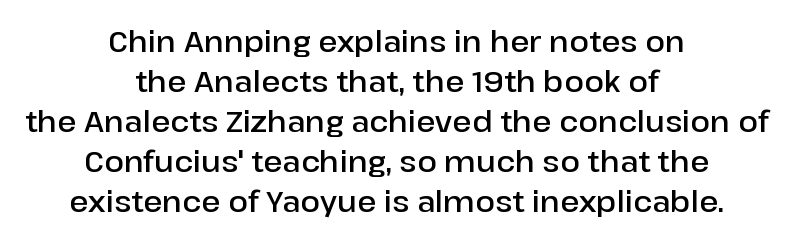
Q: Is the text bold? A: Semi-bold.
Q: Is the text italic (slanted)? A: No, it is upright.
Q: Is the typeface a serif or a sans-serif typeface? A: Sans-serif.
Q: Is the text underlined? A: No.
Q: How is the paragraph aligned? A: Centered.
Q: Is the spacing between letters normal or unusually wide? A: Normal.
Q: Is the spacing between lines tight, normal or loose? A: Normal.
Q: Width (condensed, normal, or wide)? A: Normal.
Q: Stroke contrast? A: Low.
Q: x-height? A: Medium.
Q: Monospaced? A: No.
